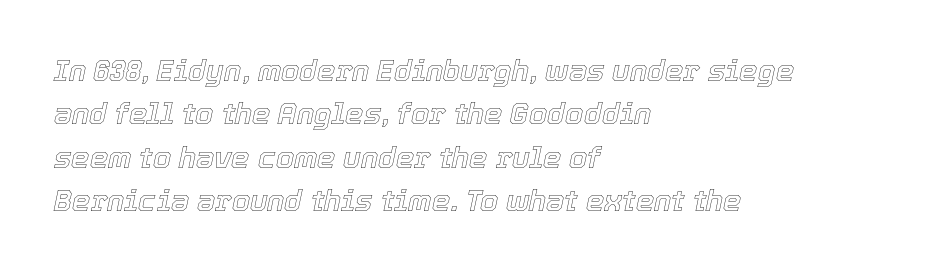
{"italic": "yes", "lean": "right", "slant_degrees": 12, "width": "normal", "x_height": "medium", "monospaced": "no", "underline": "no", "align": "left", "line_spacing": "normal", "line_spacing_ratio": 1.5, "letter_spacing": "normal", "letter_spacing_em": 0.0, "glyph_px": 29}
